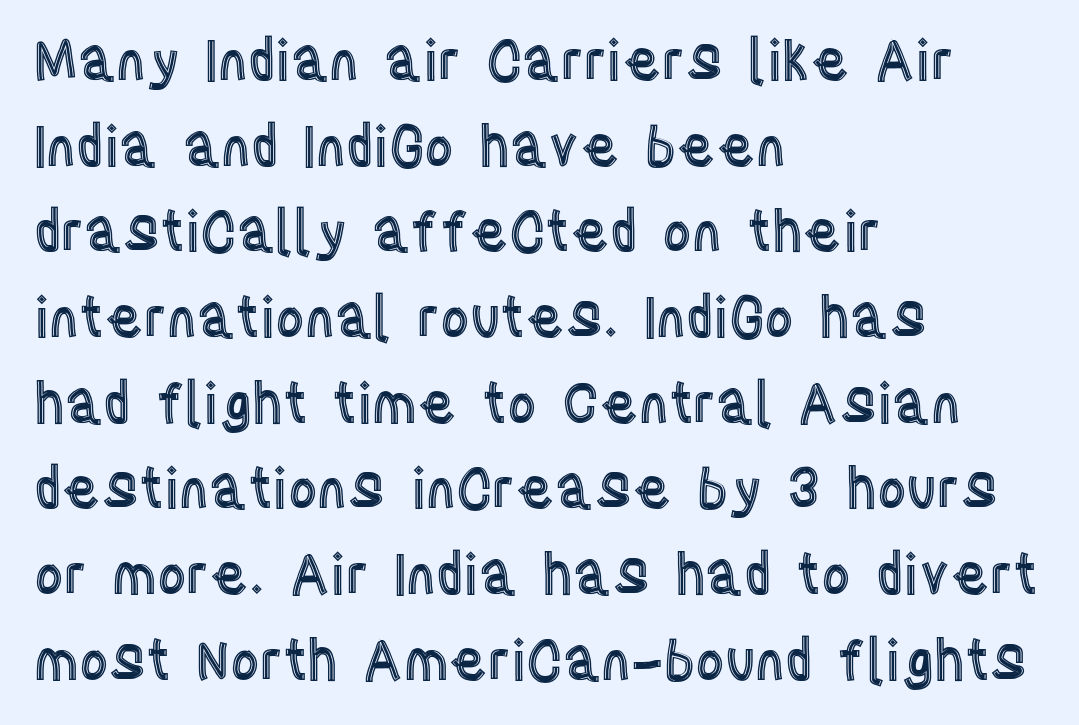
Q: Is the text italic (slanted)? A: No, it is upright.
Q: Is the text underlined? A: No.
Q: How is the paragraph aligned? A: Left-aligned.
Q: Is the spacing between letters normal or unusually wide? A: Normal.
Q: Is the spacing between lines tight, normal or loose? A: Normal.
Q: Width (condensed, normal, or wide)? A: Condensed.
Q: x-height? A: Large.
Q: Monospaced? A: No.
